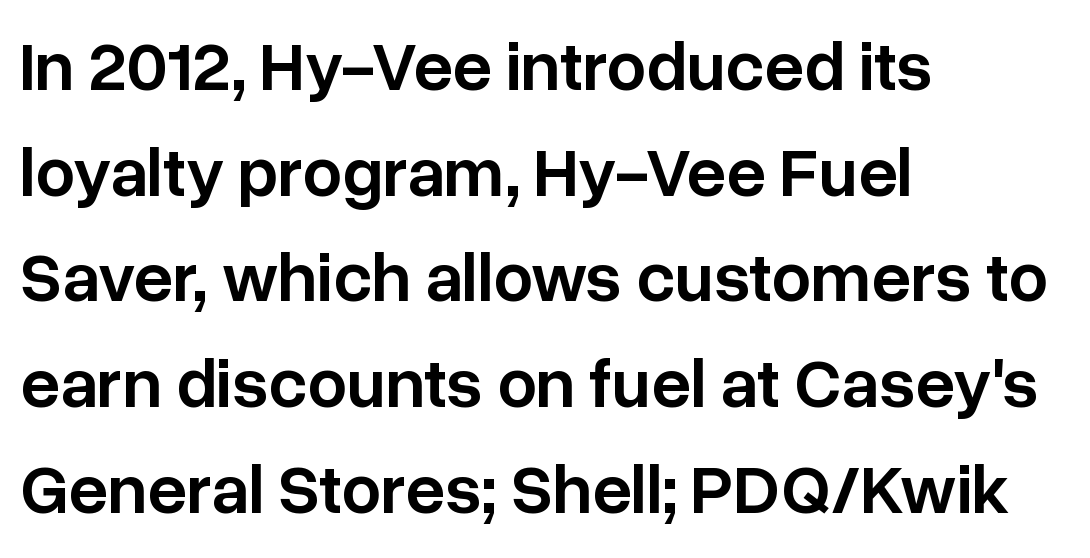
{"serif": "no", "italic": "no", "bold": "semi", "weight": "semibold", "width": "normal", "stroke_contrast": "low", "x_height": "medium", "monospaced": "no", "underline": "no", "align": "left", "line_spacing": "normal", "line_spacing_ratio": 1.51, "letter_spacing": "normal", "letter_spacing_em": 0.0, "glyph_px": 70}
